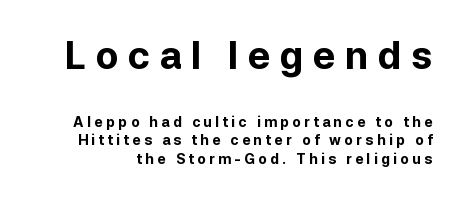
Q: Is the text bold? A: Yes.
Q: Is the text italic (slanted)? A: No, it is upright.
Q: Is the typeface a serif or a sans-serif typeface? A: Sans-serif.
Q: Is the text underlined? A: No.
Q: Is the spacing between letters normal or unusually wide? A: Unusually wide.
Q: Is the spacing between lines tight, normal or loose? A: Normal.
Q: Which block of text is set in a larger size, the first (top) or the second (bottom)? A: The first (top) one.
Q: Width (condensed, normal, or wide)? A: Normal.
Q: Stroke contrast? A: Low.
Q: x-height? A: Medium.
Q: Monospaced? A: No.
